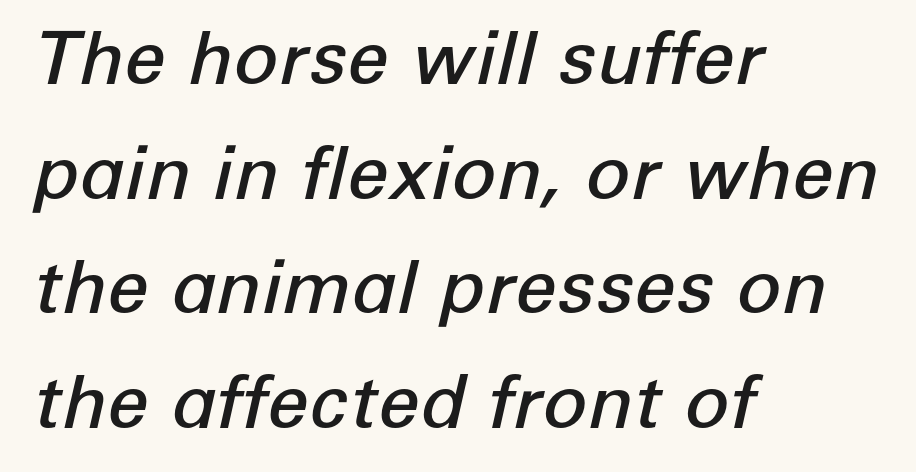
{"italic": "yes", "lean": "right", "slant_degrees": 12, "bold": "semi", "weight": "semibold", "width": "normal", "stroke_contrast": "low", "x_height": "medium", "monospaced": "no", "underline": "no", "align": "left", "line_spacing": "normal", "line_spacing_ratio": 1.55, "letter_spacing": "normal", "letter_spacing_em": 0.0, "glyph_px": 74}
